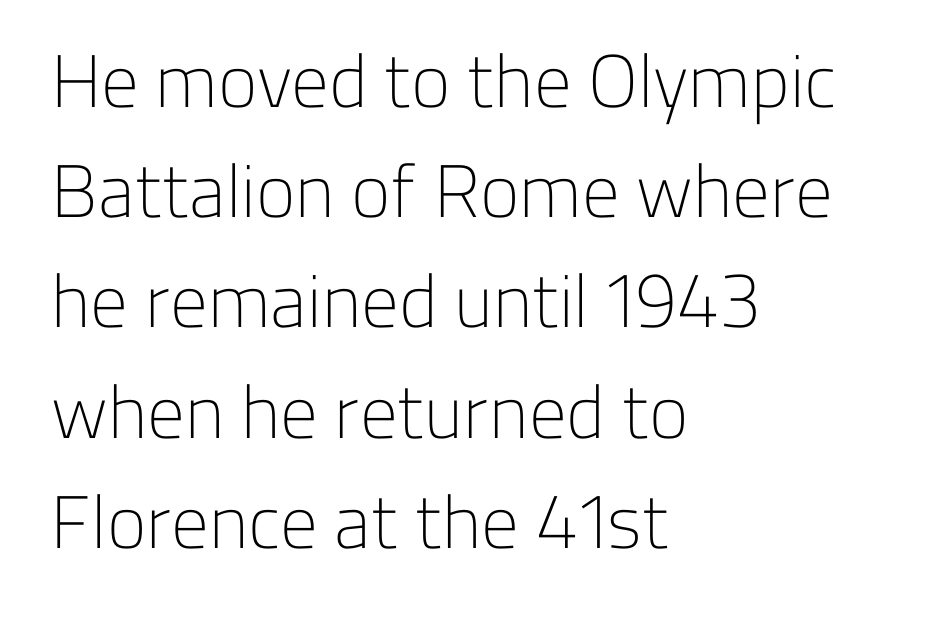
The image shows 75 px light sans-serif type, upright; set left-aligned, normal line spacing (1.47x), normal letter spacing, not underlined; low stroke contrast and a medium x-height.
